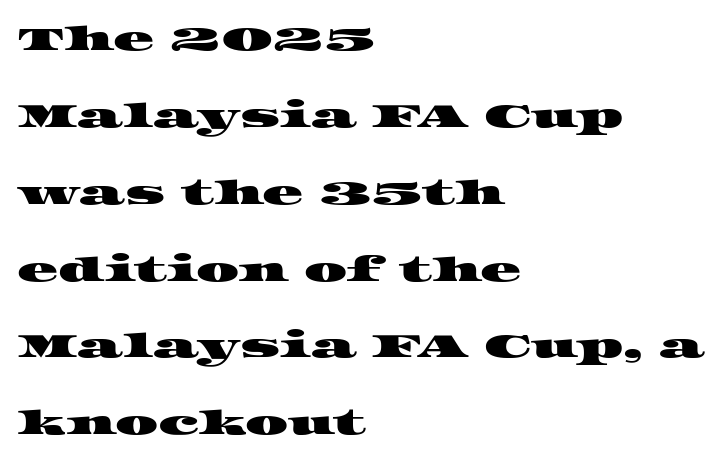
The image shows 34 px wide serif type; set left-aligned, loose line spacing (2.26x), normal letter spacing, not underlined; high stroke contrast and a large x-height.
